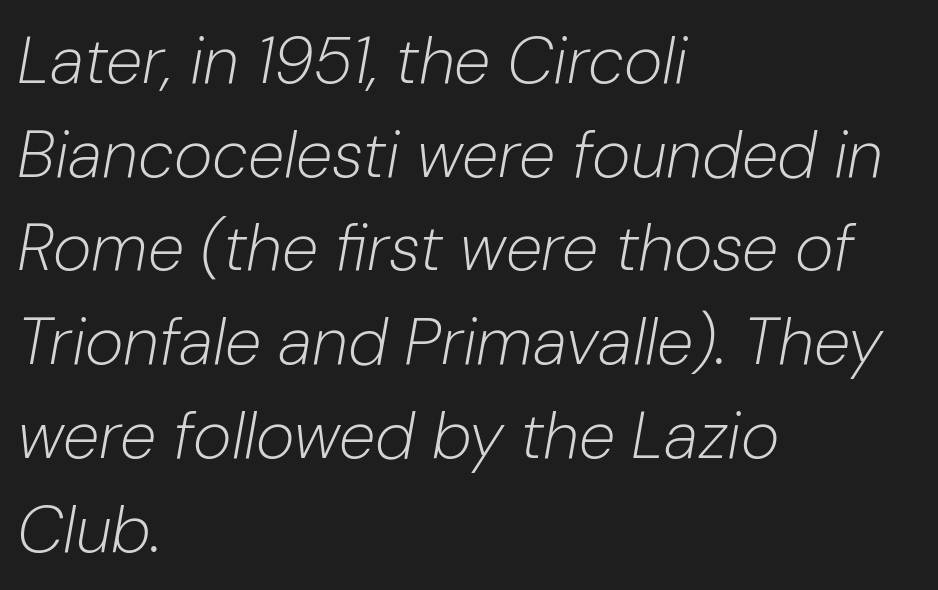
The image shows 66 px light type, italic (leaning right); set left-aligned, normal line spacing (1.42x), normal letter spacing, not underlined; low stroke contrast and a medium x-height.
